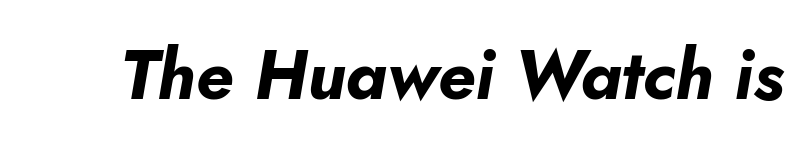
Q: Is the text bold? A: Yes.
Q: Is the text italic (slanted)? A: Yes, it leans right by about 10 degrees.
Q: Is the text underlined? A: No.
Q: Is the spacing between letters normal or unusually wide? A: Normal.
Q: Width (condensed, normal, or wide)? A: Normal.
Q: Stroke contrast? A: Low.
Q: x-height? A: Small.
Q: Monospaced? A: No.
